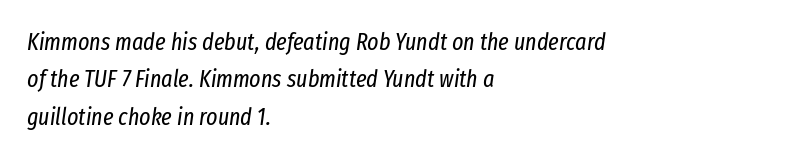
{"italic": "yes", "lean": "right", "slant_degrees": 8, "bold": "no", "underline": "no", "align": "left", "line_spacing": "normal", "line_spacing_ratio": 1.56, "letter_spacing": "normal", "letter_spacing_em": 0.0, "glyph_px": 24}
